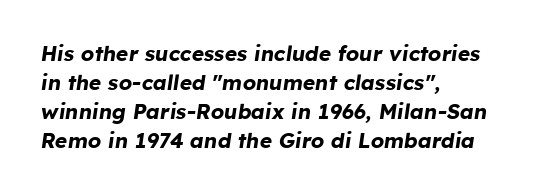
The image shows 21 px bold type, italic (leaning right); set left-aligned, normal line spacing (1.38x), normal letter spacing, not underlined.
